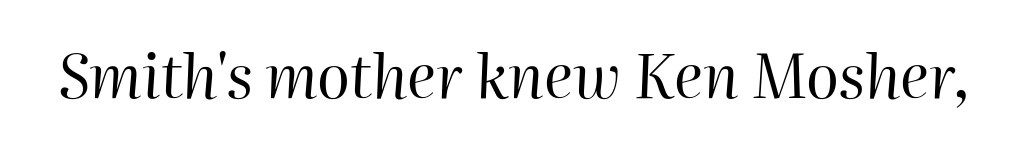
The image shows 61 px regular-weight type, italic (leaning right); set normal letter spacing, not underlined; high stroke contrast and a medium x-height.
